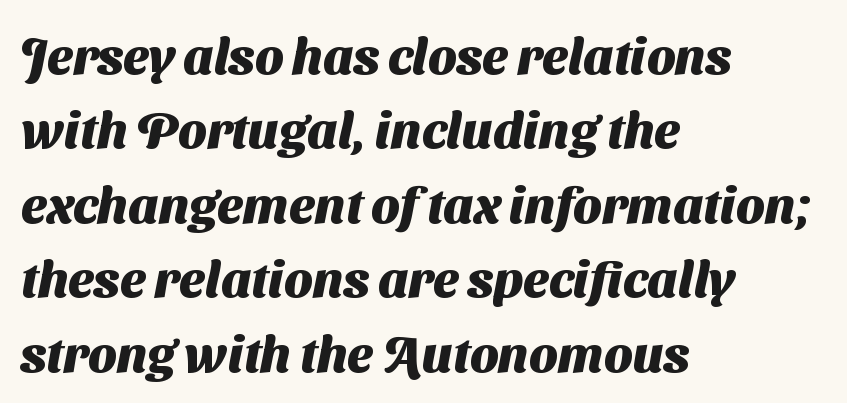
Glyph-to-glyph distance matches everyday printed text. Each letter keeps its own natural width here, so spacing adapts to shape. Is there much room between lines? A standard amount, neither cramped nor airy. Bold? Absolutely — the strokes are thick and heavy. Lines of text with bare space underneath. The text was rendered using a sans face with plain stroke endings.
